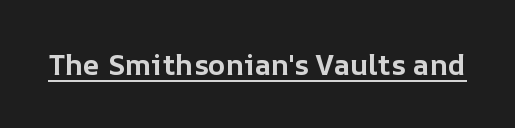
Q: Is the text bold? A: Yes.
Q: Is the text italic (slanted)? A: No, it is upright.
Q: Is the text underlined? A: Yes.
Q: Is the spacing between letters normal or unusually wide? A: Normal.
Q: Width (condensed, normal, or wide)? A: Normal.
Q: Stroke contrast? A: Low.
Q: x-height? A: Medium.
Q: Monospaced? A: No.
